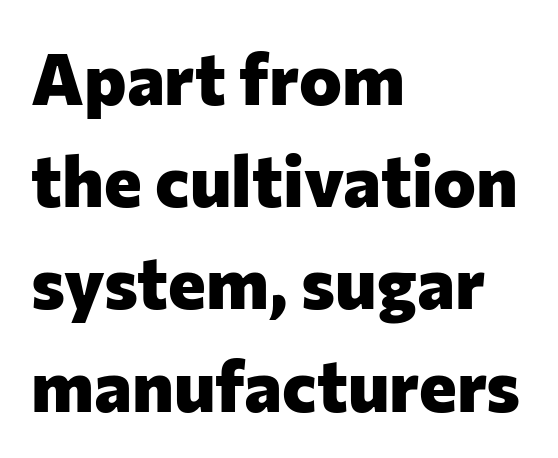
The lines in this sample share a left origin and differ only in where they stop. I'd call this a sans setting — the letters go barefoot. Students, this is bold: see how much ink each stroke carries. If you drew a line through each stem, it would be perfectly vertical. Students, observe: this is what conventionally led text looks like. Any mark beneath the type? The region is blank.
